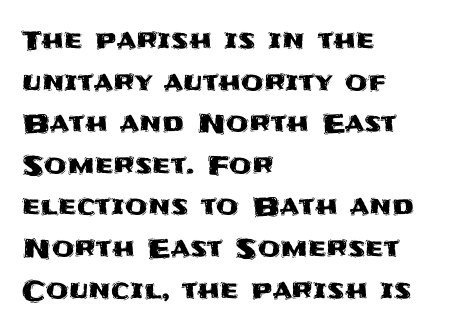
The glyphs are unaccompanied by any horizontal stroke below them. Nope, not italic — everything's standing straight. This sample keeps an unexceptional amount of space between lines. The lines are quadded left. Characters follow at the spacing the type designer built in.
